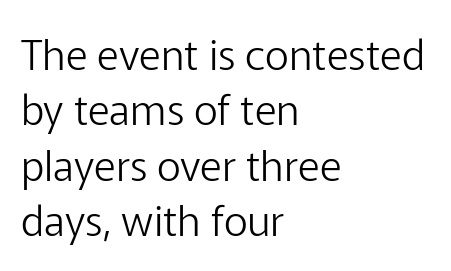
Q: Is the text bold? A: No.
Q: Is the text italic (slanted)? A: No, it is upright.
Q: Is the typeface a serif or a sans-serif typeface? A: Sans-serif.
Q: Is the text underlined? A: No.
Q: How is the paragraph aligned? A: Left-aligned.
Q: Is the spacing between letters normal or unusually wide? A: Normal.
Q: Is the spacing between lines tight, normal or loose? A: Normal.
Q: Width (condensed, normal, or wide)? A: Normal.
Q: Stroke contrast? A: Low.
Q: x-height? A: Medium.
Q: Monospaced? A: No.
